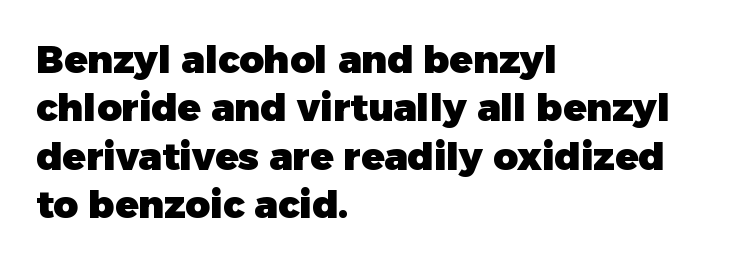
The image shows 38 px heavy sans-serif type, upright; set left-aligned, normal line spacing (1.27x), normal letter spacing, not underlined; low stroke contrast and a medium x-height.
